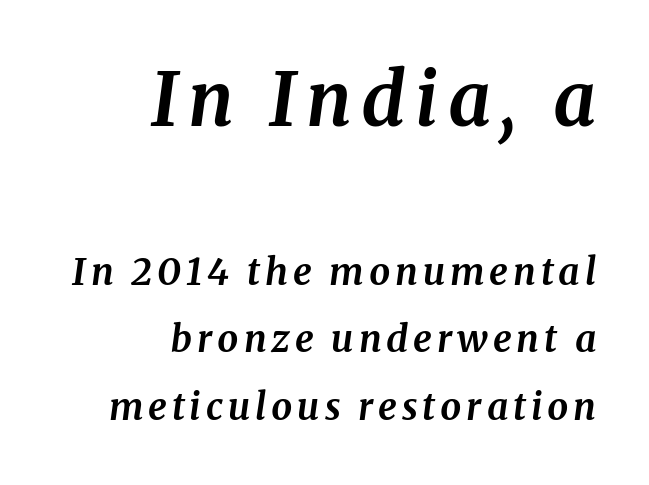
The image shows 74 px bold serif type, italic (leaning right); set right-aligned, line spacing 1.83x, not underlined; the first (top) block is 2.0x larger; medium stroke contrast and a medium x-height.
